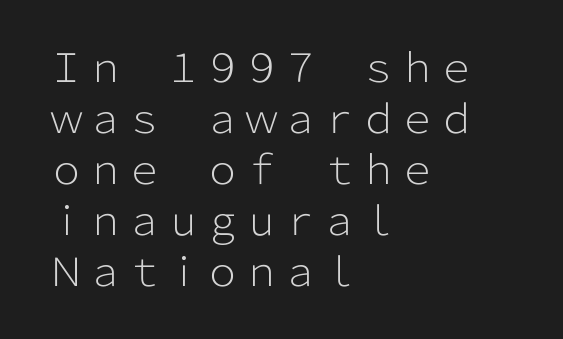
These glyphs show unthickened strokes, regular width or finer. The typesetter chose a ragged-right arrangement here. Here the designer chose a conventional face with non-uniform glyph widths. The space beneath each line is pristine and unruled.
